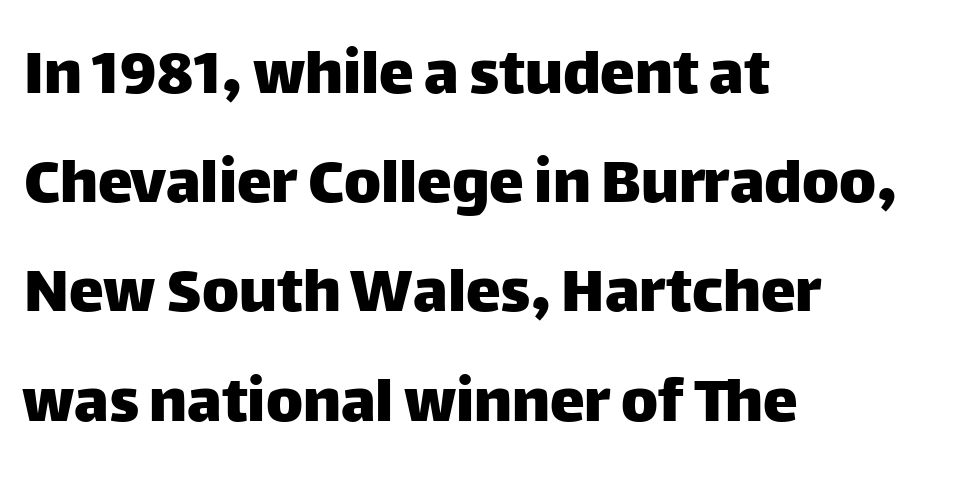
Q: Is the text italic (slanted)? A: No, it is upright.
Q: Is the typeface a serif or a sans-serif typeface? A: Sans-serif.
Q: Is the text underlined? A: No.
Q: How is the paragraph aligned? A: Left-aligned.
Q: Is the spacing between letters normal or unusually wide? A: Normal.
Q: Is the spacing between lines tight, normal or loose? A: Normal.
Q: Width (condensed, normal, or wide)? A: Normal.
Q: Stroke contrast? A: Low.
Q: x-height? A: Large.
Q: Monospaced? A: No.
